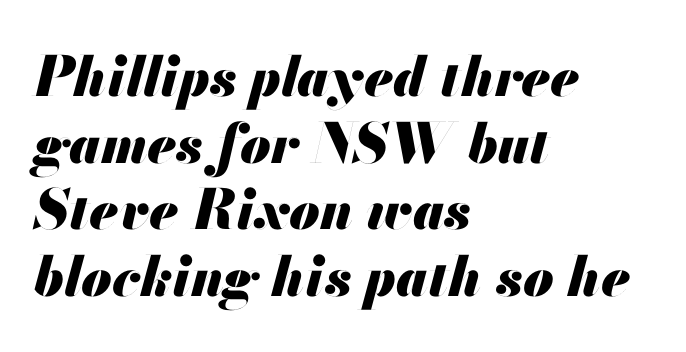
Q: Is the text bold? A: Yes.
Q: Is the text italic (slanted)? A: Yes, it leans right by about 13 degrees.
Q: Is the text underlined? A: No.
Q: How is the paragraph aligned? A: Left-aligned.
Q: Is the spacing between letters normal or unusually wide? A: Normal.
Q: Width (condensed, normal, or wide)? A: Normal.
Q: Stroke contrast? A: Medium.
Q: x-height? A: Small.
Q: Monospaced? A: No.
